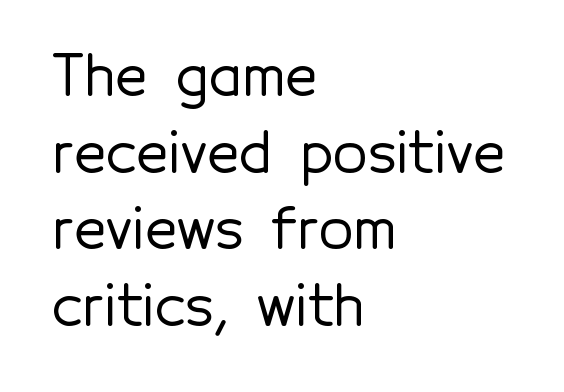
The image shows 56 px sans-serif type, upright; set left-aligned, normal line spacing (1.37x), normal letter spacing, not underlined; a medium x-height.
